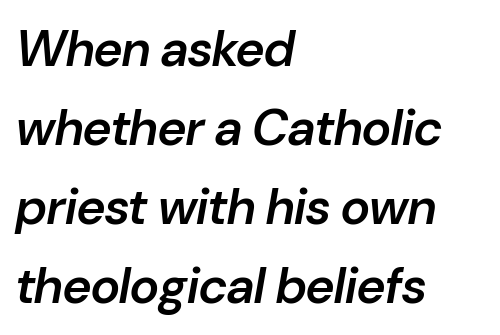
The sample has been set in demibold, a notch under bold. The rendering uses a moderate line-height, typical for paragraphs. Casual observation: everything's shoved over to the left. Slanted lettering throughout.
